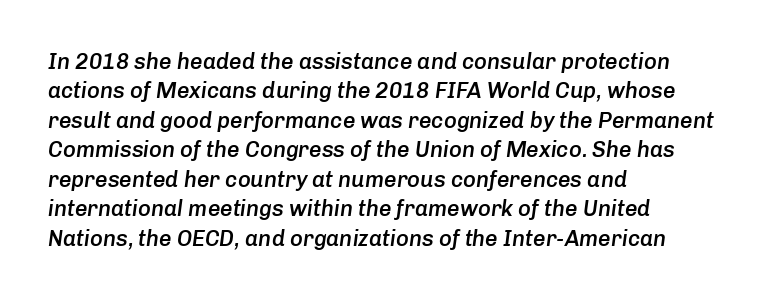
{"italic": "yes", "lean": "right", "slant_degrees": 8, "bold": "semi", "underline": "no", "align": "left", "line_spacing": "normal", "line_spacing_ratio": 1.34, "letter_spacing": "normal", "letter_spacing_em": 0.0, "glyph_px": 22}
